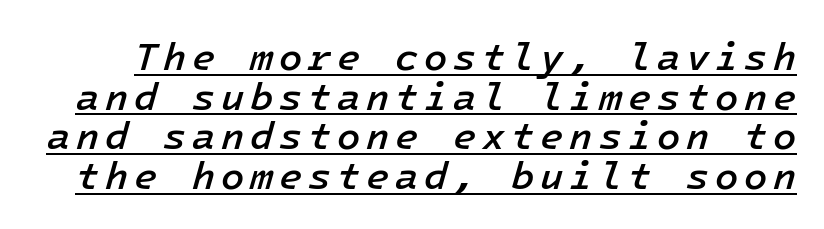
{"italic": "yes", "lean": "right", "slant_degrees": 16, "bold": "semi", "weight": "semibold", "width": "normal", "stroke_contrast": "low", "x_height": "medium", "underline": "yes", "line_spacing": "tight", "line_spacing_ratio": 1.04, "glyph_px": 38}
